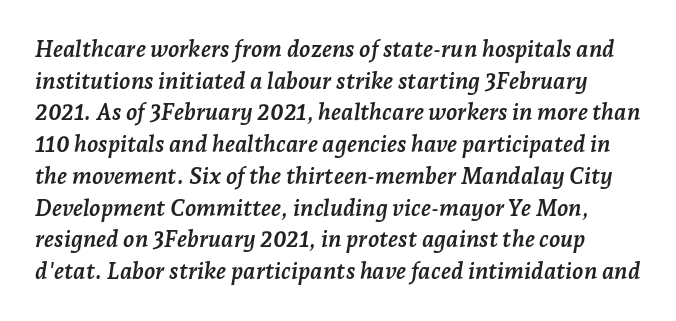
{"italic": "yes", "lean": "right", "slant_degrees": 7, "bold": "yes", "underline": "no", "line_spacing": "normal", "line_spacing_ratio": 1.38, "letter_spacing": "normal", "letter_spacing_em": 0.0, "glyph_px": 23}
